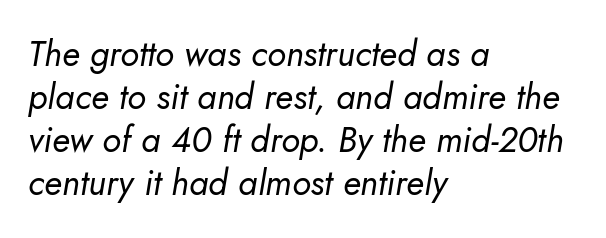
Think of a printed novel: that variable character pitch is what you see here. The lines are quadded left. A quiet, ordinary-to-light weight characterises the typeface. Compared with typical body copy, the letter spacing here is the same. The words here are not underlined. These lines were composed using italics.
